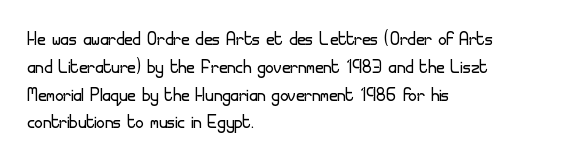
The image shows 23 px text type, upright; set left-aligned, line spacing 1.21x, normal letter spacing, not underlined.
